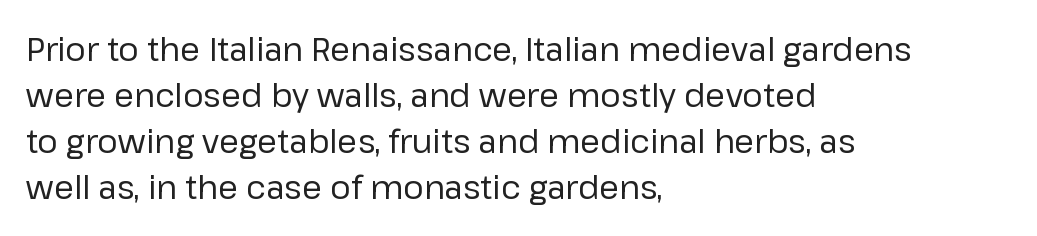
Q: Is the text bold? A: No.
Q: Is the text italic (slanted)? A: No, it is upright.
Q: Is the typeface a serif or a sans-serif typeface? A: Sans-serif.
Q: Is the text underlined? A: No.
Q: How is the paragraph aligned? A: Left-aligned.
Q: Is the spacing between letters normal or unusually wide? A: Normal.
Q: Is the spacing between lines tight, normal or loose? A: Normal.
Q: Width (condensed, normal, or wide)? A: Normal.
Q: Stroke contrast? A: Low.
Q: x-height? A: Medium.
Q: Monospaced? A: No.
